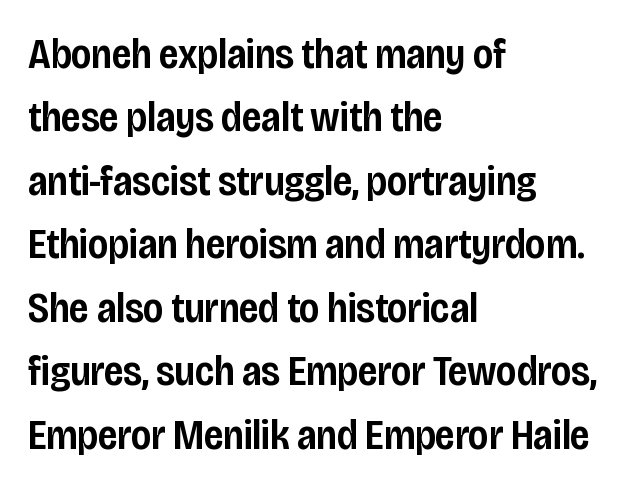
Q: Is the text bold? A: Semi-bold.
Q: Is the text italic (slanted)? A: No, it is upright.
Q: Is the typeface a serif or a sans-serif typeface? A: Sans-serif.
Q: Is the text underlined? A: No.
Q: How is the paragraph aligned? A: Left-aligned.
Q: Is the spacing between letters normal or unusually wide? A: Normal.
Q: Is the spacing between lines tight, normal or loose? A: Normal.
Q: Width (condensed, normal, or wide)? A: Condensed.
Q: Stroke contrast? A: Low.
Q: x-height? A: Large.
Q: Monospaced? A: No.
